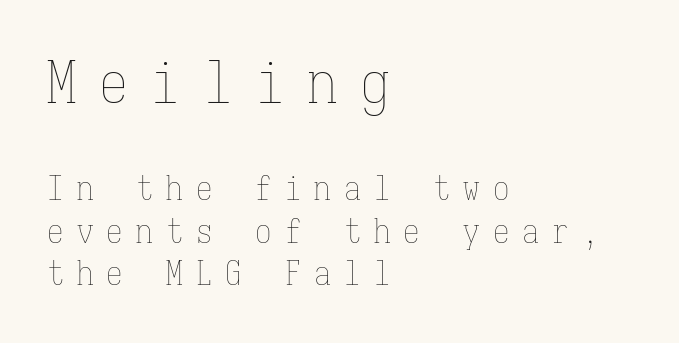
The image shows 58 px thin, condensed type, upright, monospaced; set left-aligned, normal line spacing (1.29x), unusually wide letter spacing (+0.4 em), not underlined; the first (top) block is 1.76x larger; low stroke contrast and a medium x-height.
